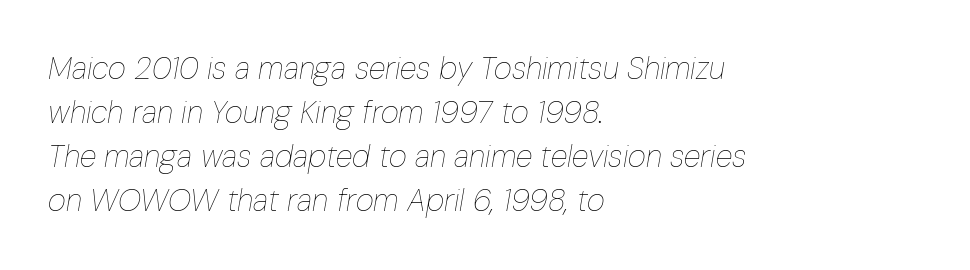
The typesetting does not lean heavy: it is not bold. The font's italic variant was chosen for this text. The space directly below the letters is spotless. Note the varied advance widths — an 'i' is clearly narrower than an 'm'. These lines stack with their left ends in a neat column. The block of text has a typical density, with ordinary space between rows.
